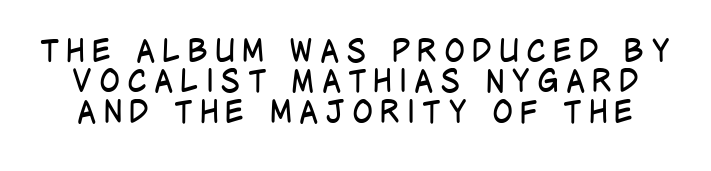
Q: Is the text bold? A: No.
Q: Is the text italic (slanted)? A: No, it is upright.
Q: Is the typeface a serif or a sans-serif typeface? A: Sans-serif.
Q: Is the text underlined? A: No.
Q: Is the spacing between letters normal or unusually wide? A: Unusually wide.
Q: Is the spacing between lines tight, normal or loose? A: Tight.
Q: Width (condensed, normal, or wide)? A: Condensed.
Q: Stroke contrast? A: Low.
Q: x-height? A: Large.
Q: Monospaced? A: No.
